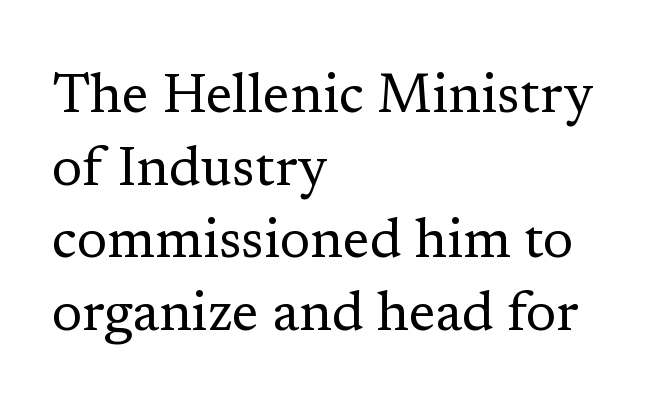
{"serif": "yes", "italic": "no", "bold": "no", "weight": "regular", "width": "normal", "stroke_contrast": "low", "x_height": "medium", "monospaced": "no", "underline": "no", "align": "left", "line_spacing": "normal", "line_spacing_ratio": 1.32, "letter_spacing": "normal", "letter_spacing_em": 0.0, "glyph_px": 55}
